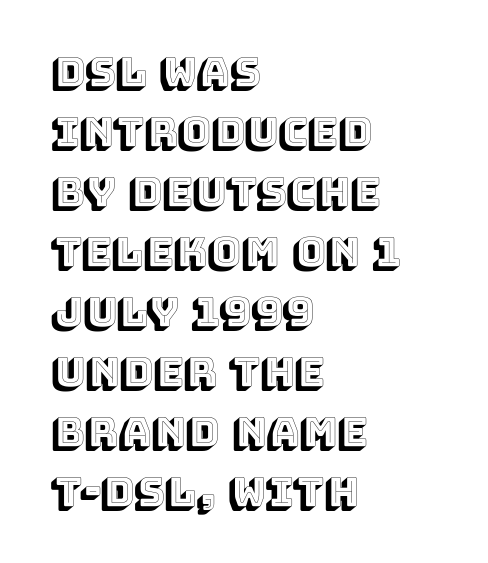
Q: Is the text italic (slanted)? A: No, it is upright.
Q: Is the text underlined? A: No.
Q: How is the paragraph aligned? A: Left-aligned.
Q: Is the spacing between letters normal or unusually wide? A: Normal.
Q: Is the spacing between lines tight, normal or loose? A: Normal.
Q: Width (condensed, normal, or wide)? A: Normal.
Q: x-height? A: Large.
Q: Monospaced? A: No.
